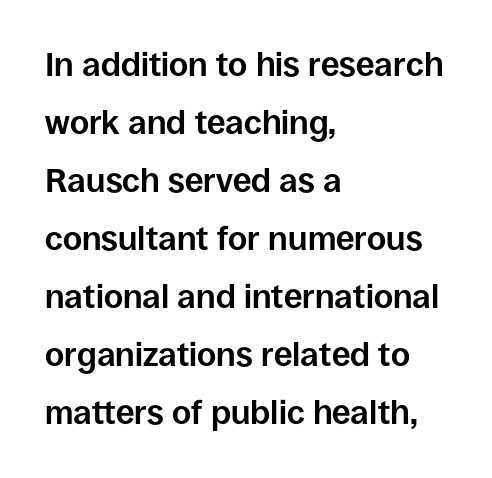
{"serif": "no", "italic": "no", "bold": "yes", "weight": "bold", "width": "normal", "stroke_contrast": "low", "x_height": "large", "monospaced": "no", "underline": "no", "align": "left", "line_spacing_ratio": 1.76, "letter_spacing": "normal", "letter_spacing_em": 0.0, "glyph_px": 33}
